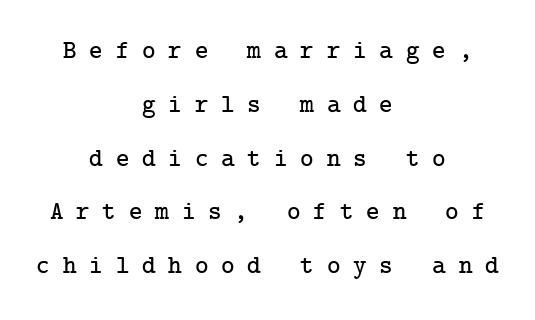
{"italic": "no", "underline": "no", "align": "center", "line_spacing": "loose", "line_spacing_ratio": 2.07, "letter_spacing": "wide", "letter_spacing_em": 0.49, "glyph_px": 26}
